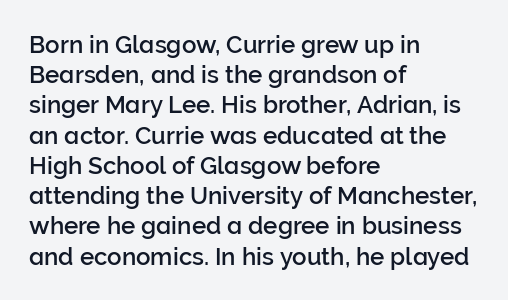
Leading: standard. Ascenders rise straight up at ninety degrees. The text block is weighted toward the left margin, trailing off unevenly rightward. Default kerning and tracking; the words read as compact shapes. Underlining? Definitely not there.
